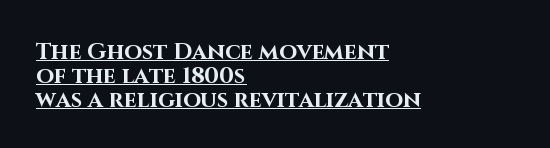
The letters stand upright; this is a roman face. Letter spacing: default. Reading down the column, the eye jumps only a short way to each next line. Is the type bold? Yes — the strokes are clearly thick and heavy. The typesetter has applied underlining to the passage shown.
